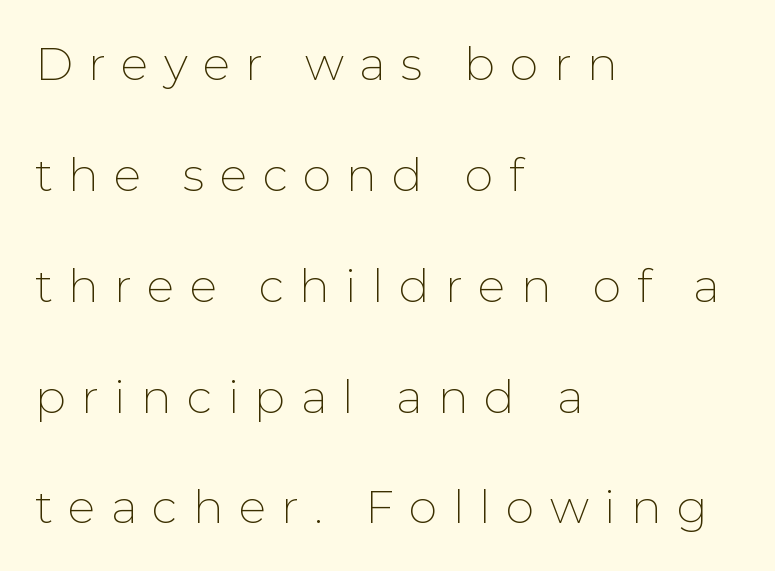
Inter-character spacing is expanded well beyond the font's built-in metrics. No chunkiness to these letters — they're not bold. This rendering features lettering with no underline. Alignment: flush left.
